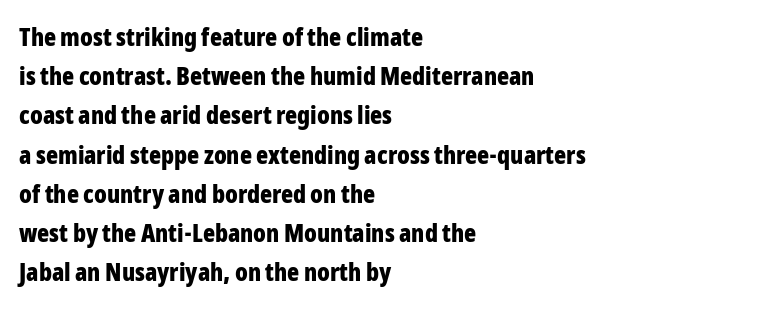
Q: Is the text bold? A: Yes.
Q: Is the text italic (slanted)? A: No, it is upright.
Q: Is the text underlined? A: No.
Q: How is the paragraph aligned? A: Left-aligned.
Q: Is the spacing between letters normal or unusually wide? A: Normal.
Q: Is the spacing between lines tight, normal or loose? A: Normal.
